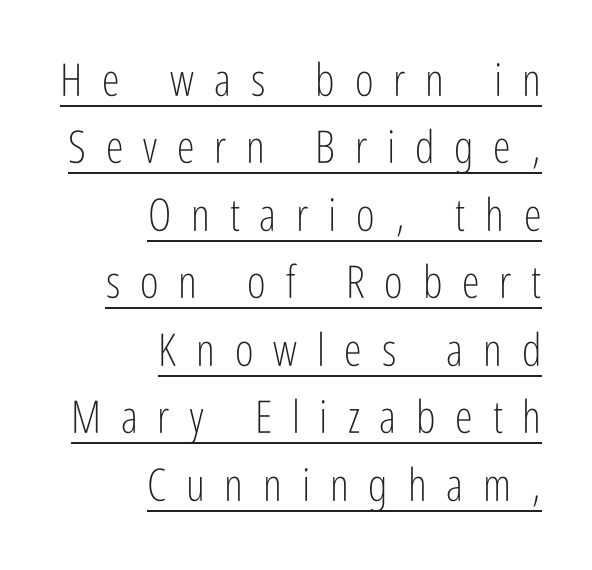
The image shows 45 px light, condensed sans-serif type, upright; set right-aligned, normal line spacing (1.5x), unusually wide letter spacing (+0.44 em), underlined; low stroke contrast and a medium x-height.
